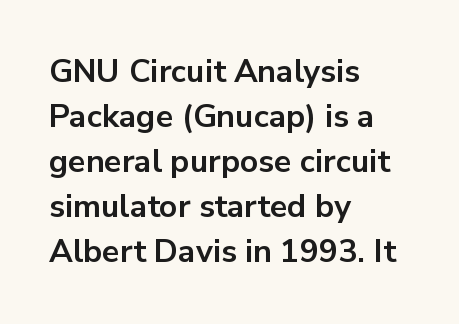
The image shows 32 px bold sans-serif type, upright; set left-aligned, normal line spacing (1.41x), normal letter spacing, not underlined; low stroke contrast and a medium x-height.
